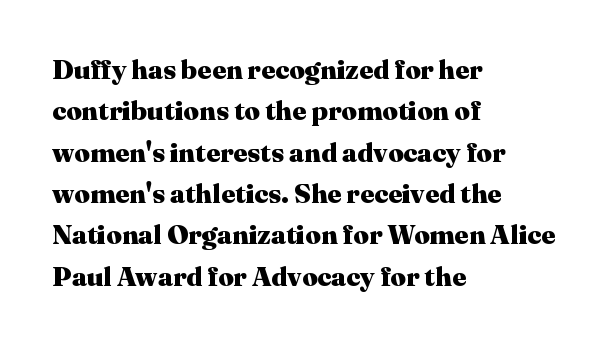
{"italic": "no", "bold": "yes", "underline": "no", "align": "left", "line_spacing": "normal", "line_spacing_ratio": 1.53, "letter_spacing": "normal", "letter_spacing_em": 0.0, "glyph_px": 27}
